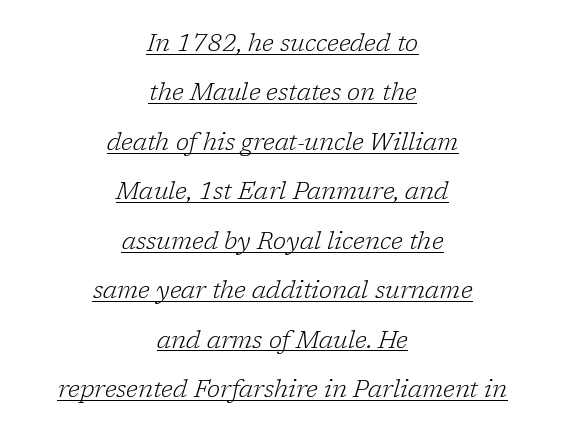
Short and long lines alike share a common midpoint. Each stroke keeps to a modest, everyday thickness or less. Yep, that's italic — everything's leaning. Is there much room between lines? Yes — plenty of vertical air separates them. Words appear dense and cohesive because spacing is normal. A continuous stroke trails under the words, as in a hyperlink.
